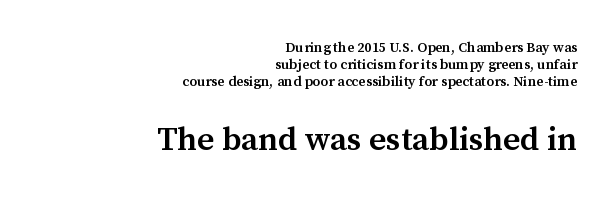
Q: Is the text bold? A: Semi-bold.
Q: Is the text italic (slanted)? A: No, it is upright.
Q: Is the typeface a serif or a sans-serif typeface? A: Serif.
Q: Is the text underlined? A: No.
Q: How is the paragraph aligned? A: Right-aligned.
Q: Is the spacing between letters normal or unusually wide? A: Normal.
Q: Which block of text is set in a larger size, the first (top) or the second (bottom)? A: The second (bottom) one.
Q: Width (condensed, normal, or wide)? A: Normal.
Q: Stroke contrast? A: Medium.
Q: x-height? A: Medium.
Q: Monospaced? A: No.
